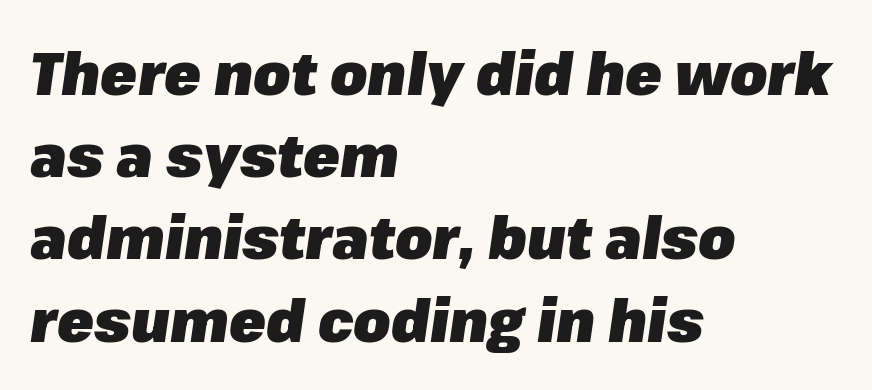
The image shows 60 px heavy type, italic (leaning right); set left-aligned, normal line spacing (1.37x), normal letter spacing, not underlined; low stroke contrast and a medium x-height.
